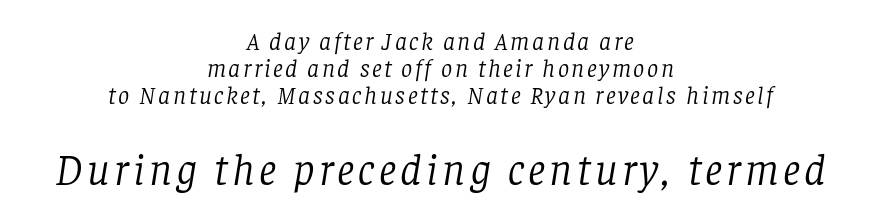
Q: Is the text bold? A: No.
Q: Is the text italic (slanted)? A: Yes, it leans right by about 8 degrees.
Q: Is the typeface a serif or a sans-serif typeface? A: Serif.
Q: Is the text underlined? A: No.
Q: How is the paragraph aligned? A: Centered.
Q: Is the spacing between lines tight, normal or loose? A: Tight.
Q: Which block of text is set in a larger size, the first (top) or the second (bottom)? A: The second (bottom) one.
Q: Width (condensed, normal, or wide)? A: Normal.
Q: Stroke contrast? A: Low.
Q: x-height? A: Large.
Q: Monospaced? A: No.
